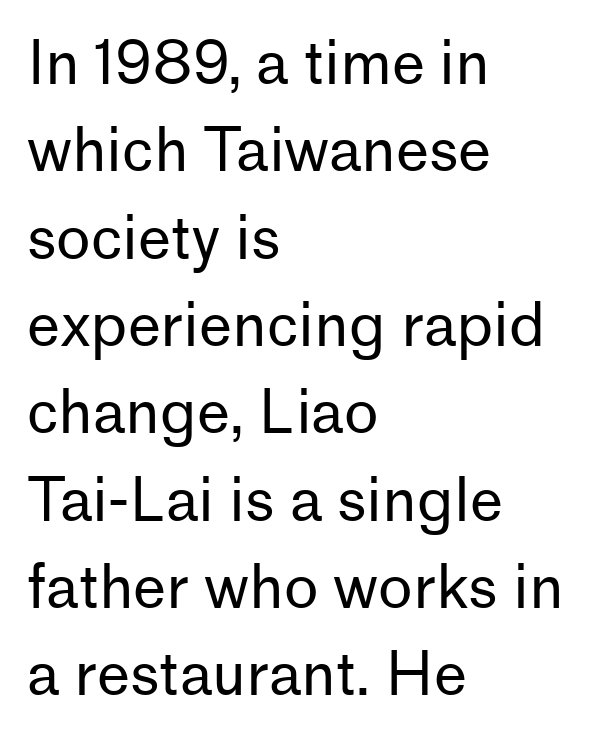
Q: Is the text bold? A: No.
Q: Is the text italic (slanted)? A: No, it is upright.
Q: Is the typeface a serif or a sans-serif typeface? A: Sans-serif.
Q: Is the text underlined? A: No.
Q: How is the paragraph aligned? A: Left-aligned.
Q: Is the spacing between letters normal or unusually wide? A: Normal.
Q: Is the spacing between lines tight, normal or loose? A: Normal.
Q: Width (condensed, normal, or wide)? A: Normal.
Q: Stroke contrast? A: Low.
Q: x-height? A: Medium.
Q: Monospaced? A: No.
